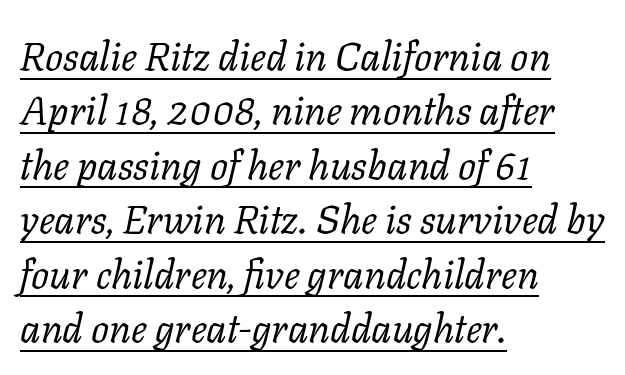
Q: Is the text bold? A: No.
Q: Is the text italic (slanted)? A: Yes, it leans right by about 11 degrees.
Q: Is the typeface a serif or a sans-serif typeface? A: Serif.
Q: Is the text underlined? A: Yes.
Q: How is the paragraph aligned? A: Left-aligned.
Q: Is the spacing between letters normal or unusually wide? A: Normal.
Q: Is the spacing between lines tight, normal or loose? A: Normal.
Q: Width (condensed, normal, or wide)? A: Normal.
Q: Stroke contrast? A: Low.
Q: x-height? A: Medium.
Q: Monospaced? A: No.
